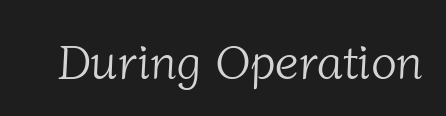
The image shows 48 px light serif type; set normal letter spacing, not underlined; low stroke contrast and a medium x-height.
